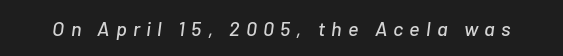
The specimen reads as italic at a glance. The words here are not underlined. Compared with typical body copy, the letter spacing here is much looser.
